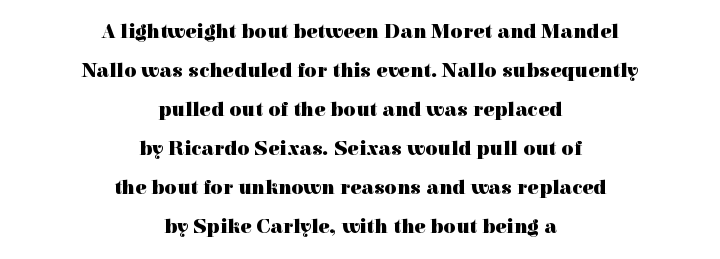
The gap between lines stays unmarked. Tracking value appears to be zero — textbook default spacing. The rendering positions every line midway between the sides. The passage shown is emphatically bold. Every stem runs plumb, perpendicular to the baseline.
